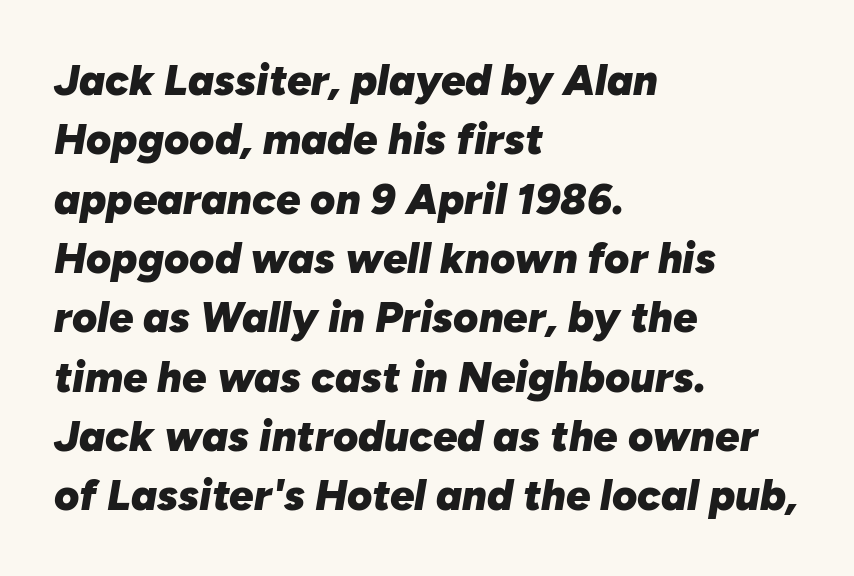
The image shows 43 px heavy type, italic (leaning right); set left-aligned, normal line spacing (1.38x), normal letter spacing, not underlined; low stroke contrast and a medium x-height.
